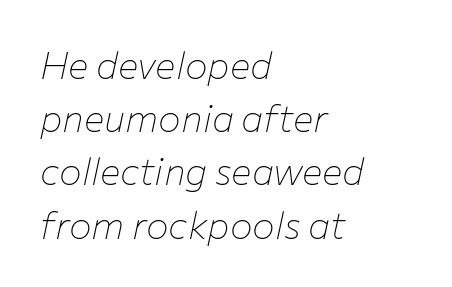
The passage shown is not underscored anywhere. Default kerning and tracking; the words read as compact shapes. Spacing verdict: proportional, widths tailored to each character. Summary of vertical rhythm: regular, with standard interline spacing. Caption: multi-line text, flush left, ragged right.
